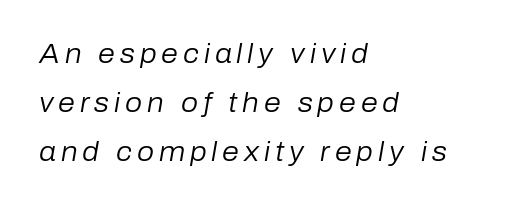
Yep, that's italic — everything's leaning. The setting favours the left margin, as ordinary paragraphs usually do. Stems here are at most as thick as an everyday book face. Anything drawn beneath the words? Only blank space.
